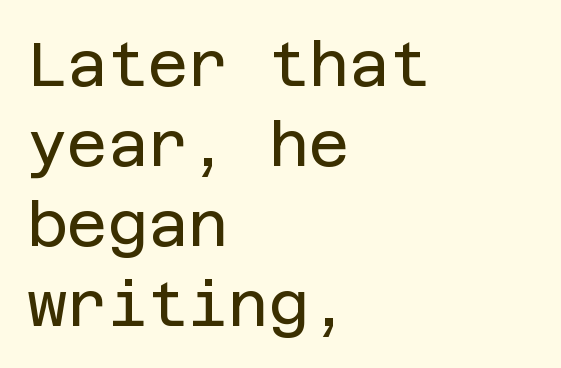
Q: Is the text bold? A: No.
Q: Is the text italic (slanted)? A: No, it is upright.
Q: Is the typeface a serif or a sans-serif typeface? A: Sans-serif.
Q: Is the text underlined? A: No.
Q: How is the paragraph aligned? A: Left-aligned.
Q: Is the spacing between letters normal or unusually wide? A: Normal.
Q: Is the spacing between lines tight, normal or loose? A: Normal.
Q: Width (condensed, normal, or wide)? A: Normal.
Q: Stroke contrast? A: Low.
Q: x-height? A: Large.
